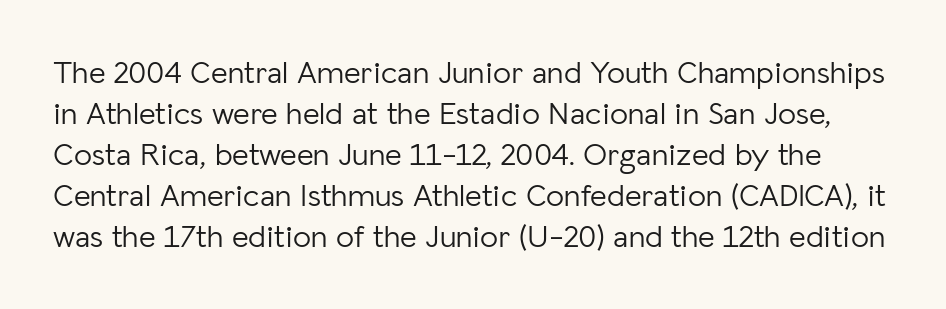
Q: Is the text bold? A: No.
Q: Is the text italic (slanted)? A: No, it is upright.
Q: Is the typeface a serif or a sans-serif typeface? A: Sans-serif.
Q: Is the text underlined? A: No.
Q: Is the spacing between letters normal or unusually wide? A: Normal.
Q: Is the spacing between lines tight, normal or loose? A: Normal.
Q: Width (condensed, normal, or wide)? A: Normal.
Q: Stroke contrast? A: Low.
Q: x-height? A: Medium.
Q: Monospaced? A: No.
